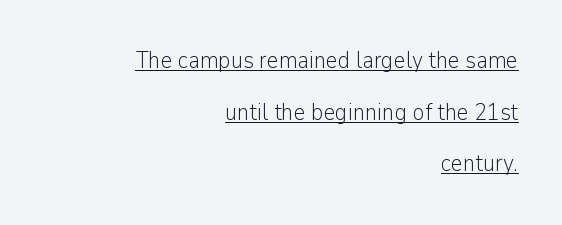
{"italic": "no", "bold": "no", "underline": "yes", "align": "right", "line_spacing": "loose", "line_spacing_ratio": 2.25, "letter_spacing": "normal", "letter_spacing_em": 0.0, "glyph_px": 23}
